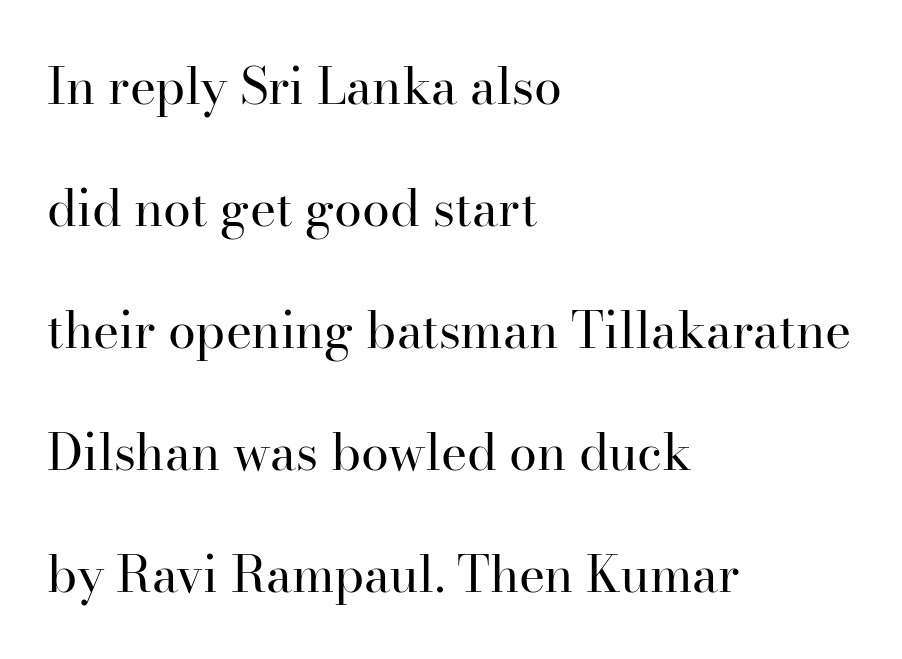
The image shows 50 px regular-weight serif type, upright; set left-aligned, loose line spacing (2.44x), normal letter spacing, not underlined; high stroke contrast and a small x-height.
